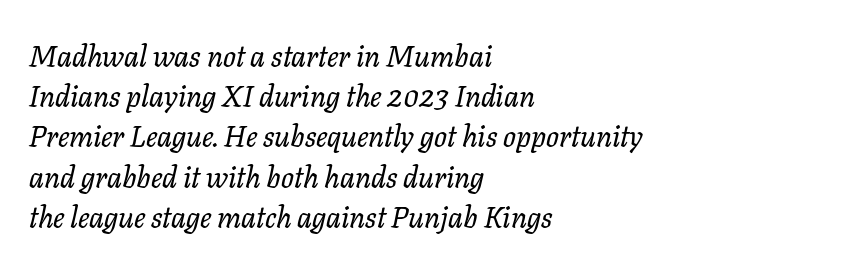
Q: Is the text italic (slanted)? A: Yes, it leans right by about 11 degrees.
Q: Is the typeface a serif or a sans-serif typeface? A: Serif.
Q: Is the text underlined? A: No.
Q: How is the paragraph aligned? A: Left-aligned.
Q: Is the spacing between letters normal or unusually wide? A: Normal.
Q: Is the spacing between lines tight, normal or loose? A: Normal.
Q: Width (condensed, normal, or wide)? A: Normal.
Q: Stroke contrast? A: Low.
Q: x-height? A: Medium.
Q: Monospaced? A: No.
